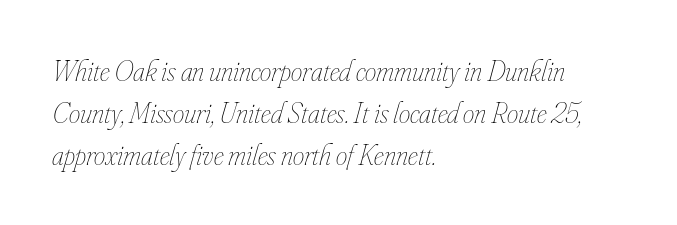
The image shows 29 px thin, condensed type, italic (leaning right); set left-aligned, normal line spacing (1.44x), normal letter spacing, not underlined; low stroke contrast and a small x-height.
